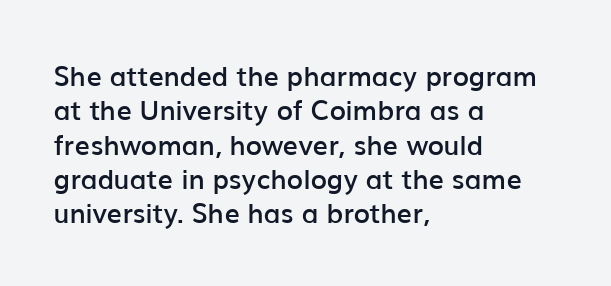
{"italic": "no", "bold": "semi", "underline": "no", "align": "left", "line_spacing": "normal", "line_spacing_ratio": 1.27, "letter_spacing": "normal", "letter_spacing_em": 0.0, "glyph_px": 27}
